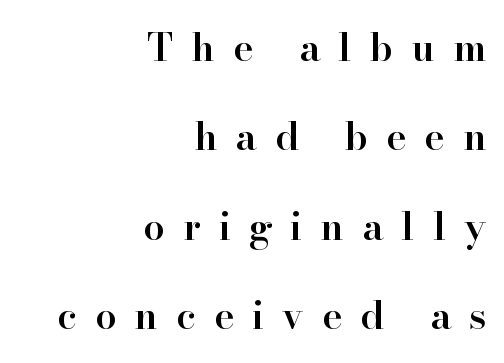
Q: Is the text bold? A: Semi-bold.
Q: Is the text italic (slanted)? A: No, it is upright.
Q: Is the typeface a serif or a sans-serif typeface? A: Serif.
Q: Is the text underlined? A: No.
Q: How is the paragraph aligned? A: Right-aligned.
Q: Is the spacing between letters normal or unusually wide? A: Unusually wide.
Q: Is the spacing between lines tight, normal or loose? A: Loose.
Q: Width (condensed, normal, or wide)? A: Normal.
Q: Stroke contrast? A: High.
Q: x-height? A: Small.
Q: Monospaced? A: No.
